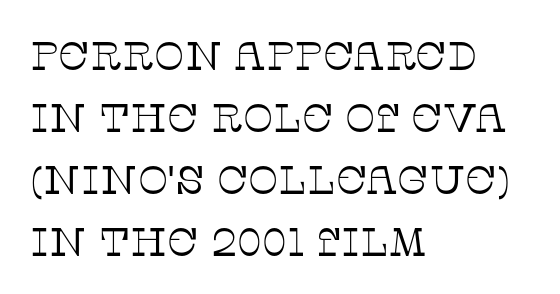
{"serif": "yes", "italic": "no", "bold": "no", "weight": "thin", "width": "normal", "stroke_contrast": "low", "x_height": "large", "monospaced": "no", "underline": "no", "align": "left", "line_spacing": "normal", "line_spacing_ratio": 1.55, "letter_spacing": "normal", "letter_spacing_em": 0.0, "glyph_px": 40}
